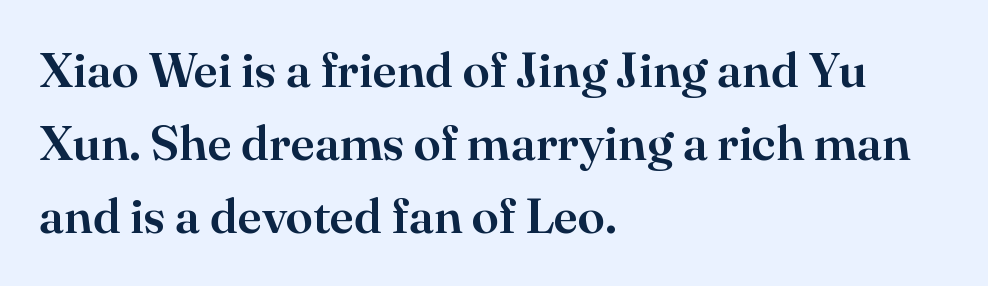
Q: Is the text italic (slanted)? A: No, it is upright.
Q: Is the typeface a serif or a sans-serif typeface? A: Serif.
Q: Is the text underlined? A: No.
Q: How is the paragraph aligned? A: Left-aligned.
Q: Is the spacing between letters normal or unusually wide? A: Normal.
Q: Is the spacing between lines tight, normal or loose? A: Normal.
Q: Width (condensed, normal, or wide)? A: Normal.
Q: Stroke contrast? A: High.
Q: x-height? A: Small.
Q: Monospaced? A: No.
